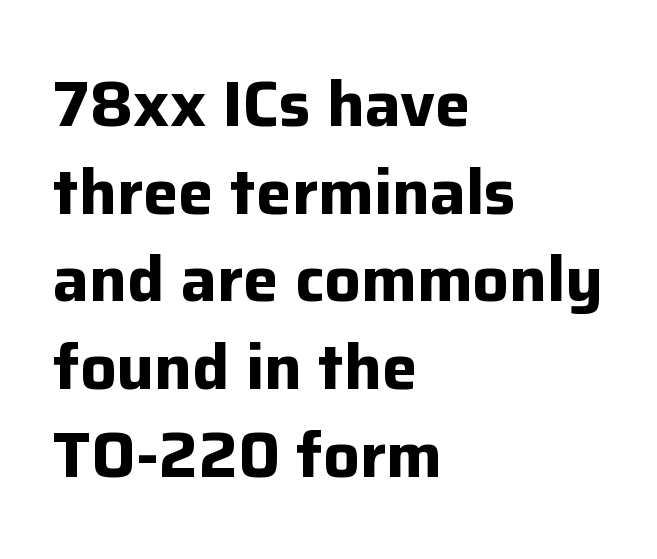
Q: Is the text bold? A: Yes.
Q: Is the text italic (slanted)? A: No, it is upright.
Q: Is the typeface a serif or a sans-serif typeface? A: Sans-serif.
Q: Is the text underlined? A: No.
Q: How is the paragraph aligned? A: Left-aligned.
Q: Is the spacing between letters normal or unusually wide? A: Normal.
Q: Is the spacing between lines tight, normal or loose? A: Normal.
Q: Width (condensed, normal, or wide)? A: Normal.
Q: Stroke contrast? A: Low.
Q: x-height? A: Medium.
Q: Monospaced? A: No.
